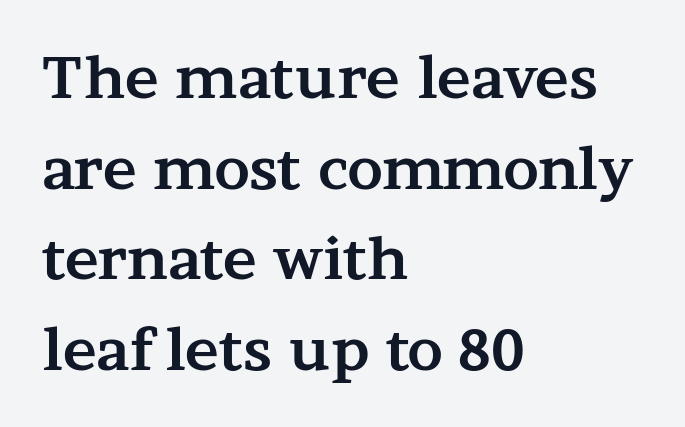
The image shows 57 px bold, wide serif type, upright; set left-aligned, normal line spacing (1.59x), normal letter spacing, not underlined; medium stroke contrast and a medium x-height.
